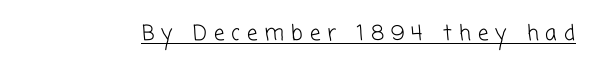
Q: Is the text bold? A: No.
Q: Is the text underlined? A: Yes.
Q: Is the spacing between letters normal or unusually wide? A: Unusually wide.
